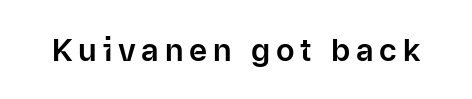
{"serif": "no", "italic": "no", "width": "normal", "stroke_contrast": "low", "x_height": "medium", "monospaced": "no", "underline": "no", "glyph_px": 31}
